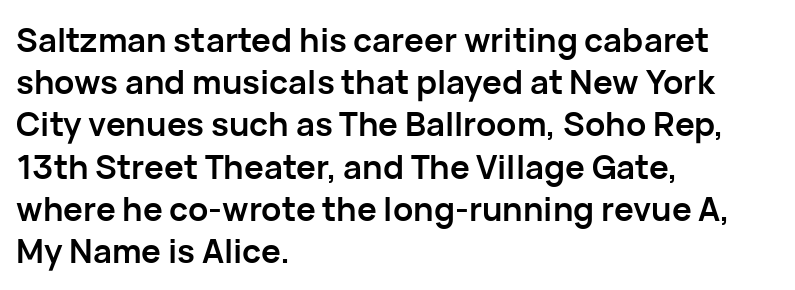
Q: Is the text bold? A: Yes.
Q: Is the text italic (slanted)? A: No, it is upright.
Q: Is the typeface a serif or a sans-serif typeface? A: Sans-serif.
Q: Is the text underlined? A: No.
Q: How is the paragraph aligned? A: Left-aligned.
Q: Is the spacing between letters normal or unusually wide? A: Normal.
Q: Is the spacing between lines tight, normal or loose? A: Normal.
Q: Width (condensed, normal, or wide)? A: Normal.
Q: Stroke contrast? A: Low.
Q: x-height? A: Medium.
Q: Monospaced? A: No.
